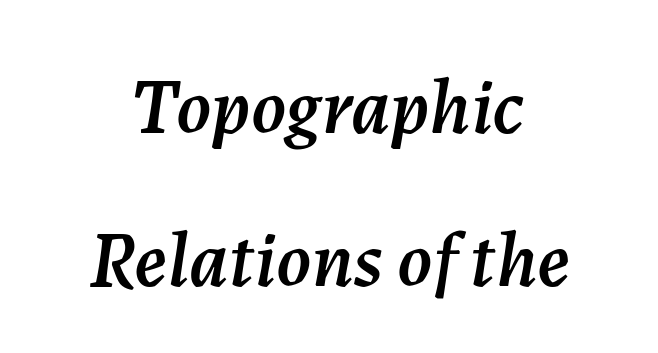
There's an unmistakable incline to the writing here. The space directly below the letters is spotless. Is this a fixed-width face? No — the glyphs have proportional, varying widths. Honestly, the letter spacing is just normal — you wouldn't notice it.
